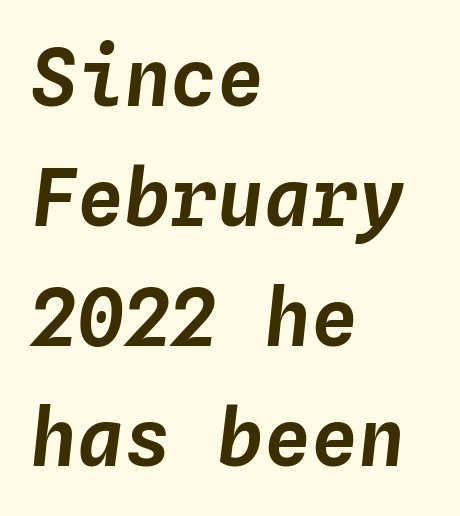
The space between consecutive lines is moderate. The rendering uses typewriter-style spacing with identical character cells. This sample uses plain, unmodified letter spacing. A typesetter would mark this as italic. Reading down the block, your eye returns to a fixed left position each line.
